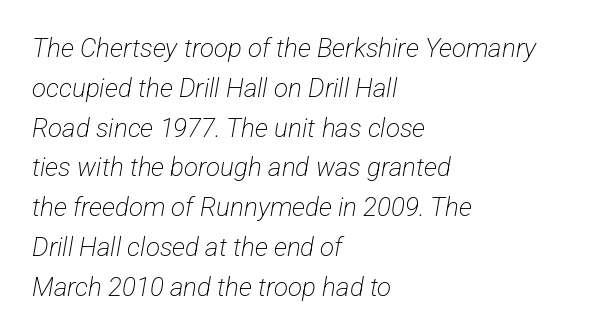
Words appear dense and cohesive because spacing is normal. One glance says typical: line gaps are just what's usual. The ragged edge is on the right, which tells us the setting is flush left. The area under the type is left untouched. Stem width sits at or under what a default text font uses.
